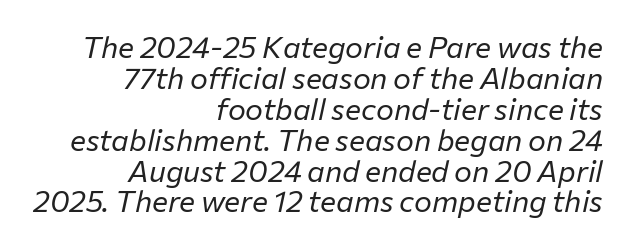
Q: Is the text bold? A: No.
Q: Is the text italic (slanted)? A: Yes, it leans right by about 12 degrees.
Q: Is the text underlined? A: No.
Q: How is the paragraph aligned? A: Right-aligned.
Q: Is the spacing between letters normal or unusually wide? A: Normal.
Q: Is the spacing between lines tight, normal or loose? A: Tight.
Q: Width (condensed, normal, or wide)? A: Normal.
Q: Stroke contrast? A: Low.
Q: x-height? A: Medium.
Q: Monospaced? A: No.
